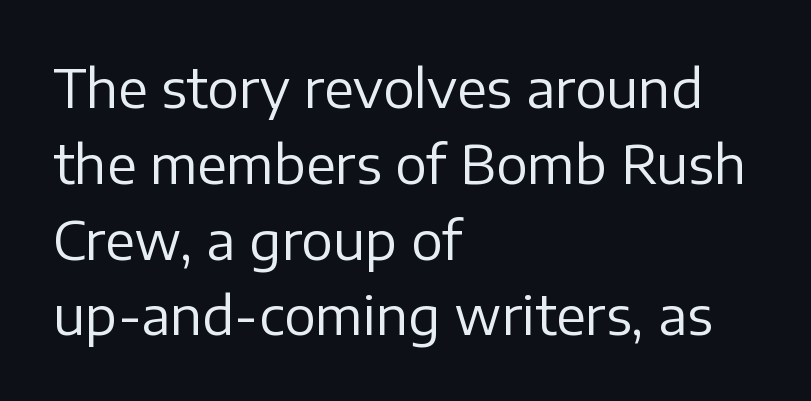
The axis of the letterforms is exactly vertical. Words appear dense and cohesive because spacing is normal. Nobody drew a line under any word here. You could not count columns in this text — the font is proportionally spaced. Check where the strokes stop: nothing finishes them off — pure sans.
